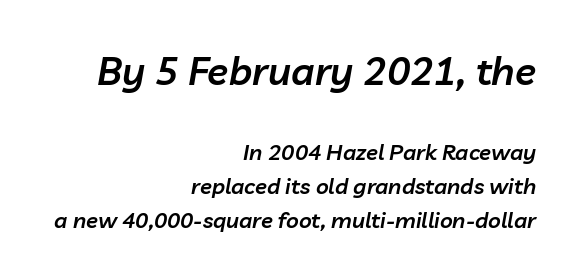
{"italic": "yes", "lean": "right", "slant_degrees": 10, "bold": "semi", "weight": "semibold", "width": "normal", "stroke_contrast": "low", "x_height": "medium", "monospaced": "no", "underline": "no", "align": "right", "line_spacing": "normal", "line_spacing_ratio": 1.55, "letter_spacing": "normal", "letter_spacing_em": 0.0, "larger_block": "first", "size_ratio": 1.77, "glyph_px": 39}
